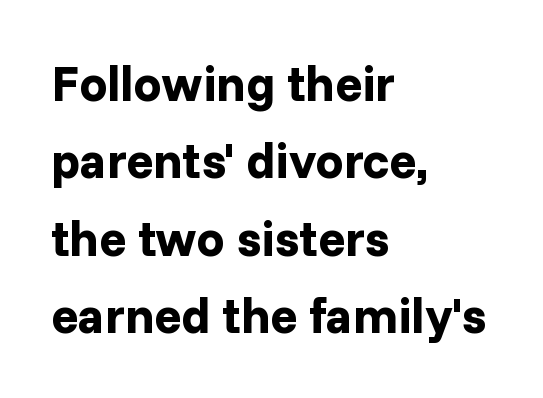
Q: Is the text bold? A: Yes.
Q: Is the text italic (slanted)? A: No, it is upright.
Q: Is the typeface a serif or a sans-serif typeface? A: Sans-serif.
Q: Is the text underlined? A: No.
Q: How is the paragraph aligned? A: Left-aligned.
Q: Is the spacing between letters normal or unusually wide? A: Normal.
Q: Is the spacing between lines tight, normal or loose? A: Normal.
Q: Width (condensed, normal, or wide)? A: Normal.
Q: Stroke contrast? A: Low.
Q: x-height? A: Medium.
Q: Monospaced? A: No.
